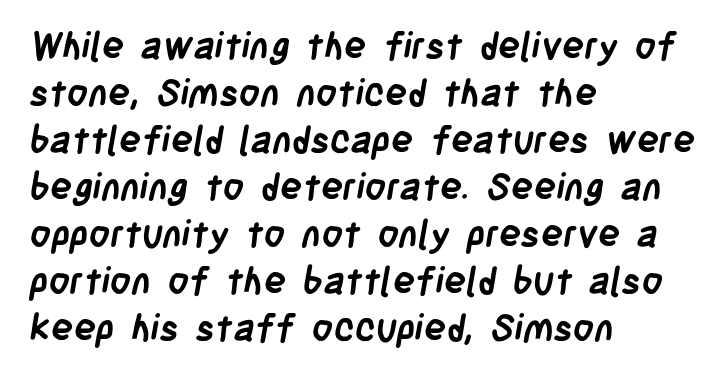
Alignment: flush left. Has an underline been added? It has not. Here the designer chose a conventional face with non-uniform glyph widths. Notice how thick the strokes are: this is what a full bold looks like.
